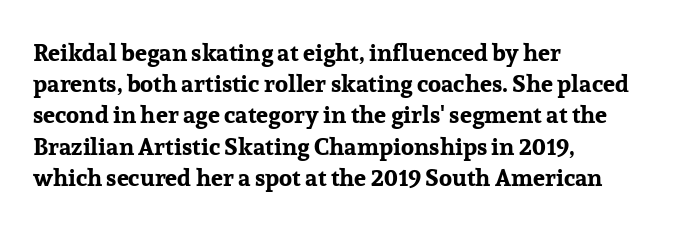
Every letter is thick-stroked: bold, no question. Line starts are locked; line ends wander. What's the leading like? Ordinary, nothing unusual. Glance below the letters and you will spot only blank space.
